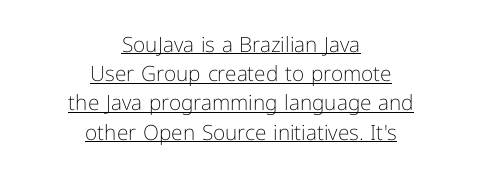
The image shows 21 px text type, upright; set centered, normal line spacing (1.39x), normal letter spacing, underlined.
